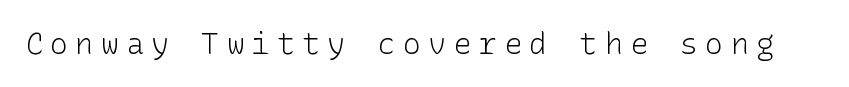
Ascenders rise straight up at ninety degrees. Bold? No — there's no thickening of the strokes. Tracking here is generous; glyphs stand well apart from one another. Type without underlining. Check where the strokes stop: nothing finishes them off — pure sans.
